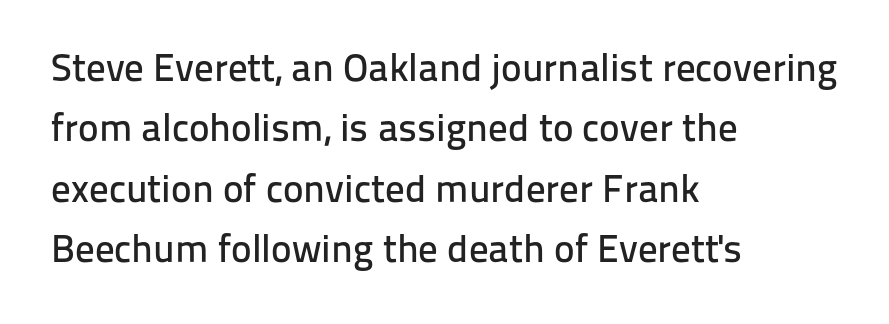
{"serif": "no", "italic": "no", "width": "normal", "stroke_contrast": "low", "x_height": "medium", "monospaced": "no", "underline": "no", "align": "left", "line_spacing": "normal", "line_spacing_ratio": 1.55, "letter_spacing": "normal", "letter_spacing_em": 0.0, "glyph_px": 39}
